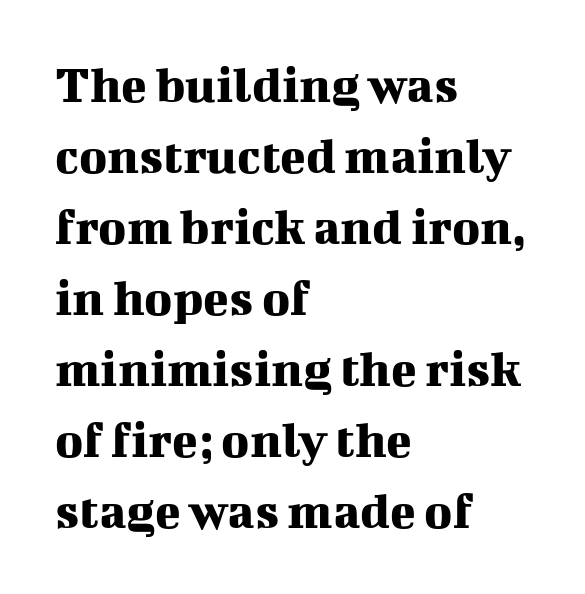
Only glyphs here, with clear space below each row. The passage is arranged the way most books set body copy — flush left. The type sits square on the baseline with zero lean. Reading down the column, the eye jumps a familiar distance to each next line. These lines keep a tight, regular rhythm from letter to letter. Serif or sans? Serif — the stroke terminals have little feet.
